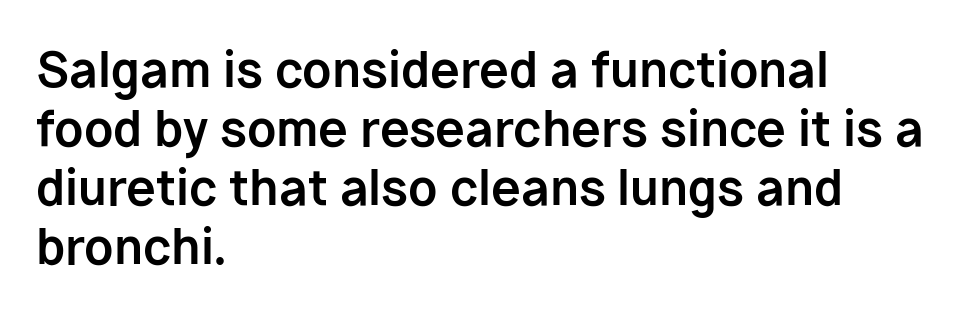
Q: Is the text bold? A: Yes.
Q: Is the text italic (slanted)? A: No, it is upright.
Q: Is the typeface a serif or a sans-serif typeface? A: Sans-serif.
Q: Is the text underlined? A: No.
Q: How is the paragraph aligned? A: Left-aligned.
Q: Is the spacing between letters normal or unusually wide? A: Normal.
Q: Width (condensed, normal, or wide)? A: Normal.
Q: Stroke contrast? A: Low.
Q: x-height? A: Medium.
Q: Monospaced? A: No.
